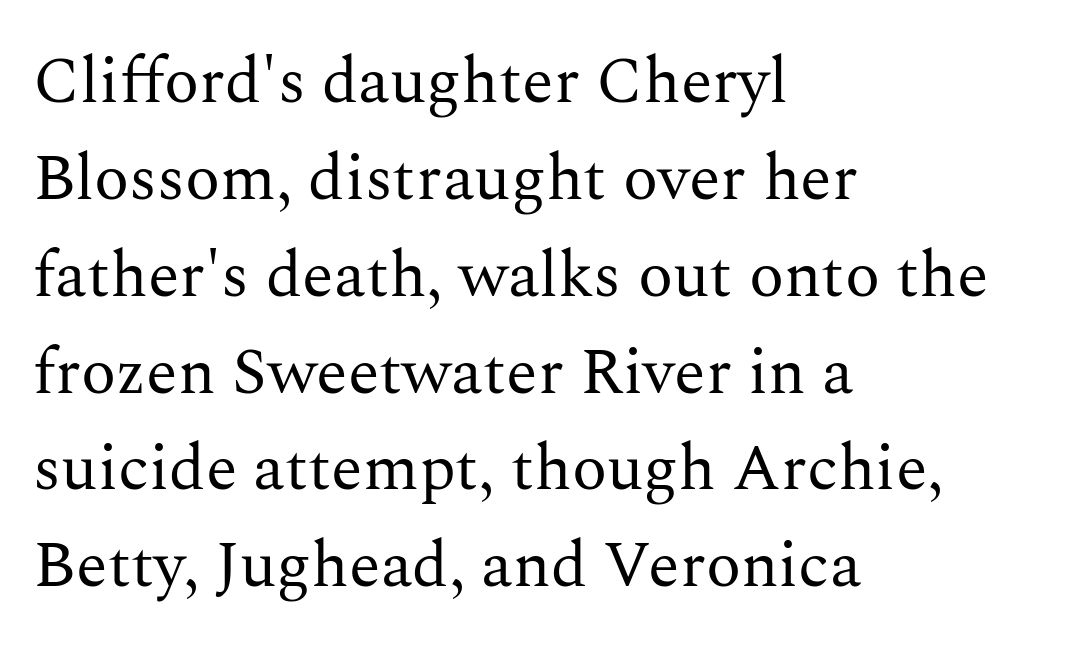
The image shows 65 px regular-weight serif type, upright; set left-aligned, normal line spacing (1.49x), normal letter spacing, not underlined; medium stroke contrast and a medium x-height.
